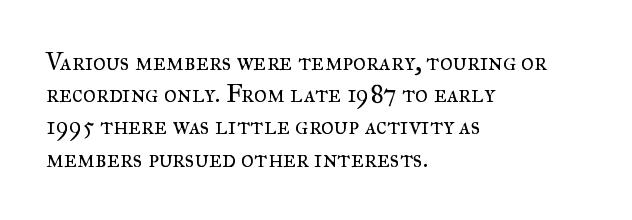
{"italic": "no", "bold": "no", "underline": "no", "align": "left", "line_spacing": "normal", "line_spacing_ratio": 1.29, "letter_spacing": "normal", "letter_spacing_em": 0.0, "glyph_px": 25}
